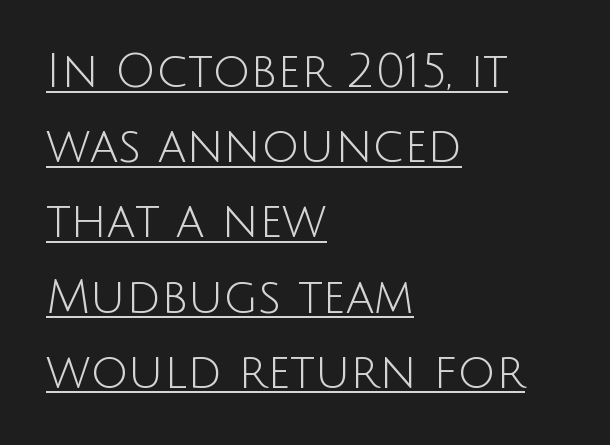
Q: Is the text bold? A: No.
Q: Is the text italic (slanted)? A: No, it is upright.
Q: Is the typeface a serif or a sans-serif typeface? A: Sans-serif.
Q: Is the text underlined? A: Yes.
Q: How is the paragraph aligned? A: Left-aligned.
Q: Is the spacing between letters normal or unusually wide? A: Normal.
Q: Is the spacing between lines tight, normal or loose? A: Normal.
Q: Width (condensed, normal, or wide)? A: Normal.
Q: Stroke contrast? A: Low.
Q: x-height? A: Large.
Q: Monospaced? A: No.
